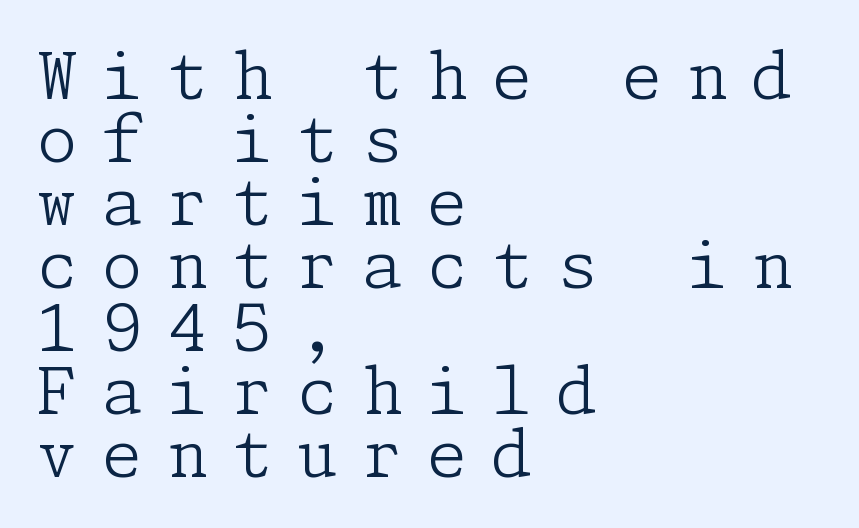
The image shows 65 px light serif type, upright; set left-aligned, tight line spacing (0.97x), unusually wide letter spacing (+0.38 em), not underlined; low stroke contrast and a medium x-height.
